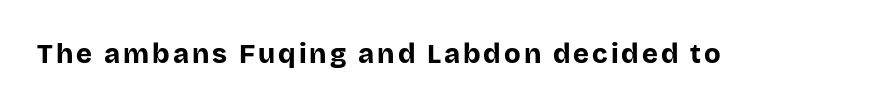
The lettering holds an erect, upright posture throughout. Check the space under the baseline: it is left empty. Does the weight exceed regular? Yes, all the way to bold.
